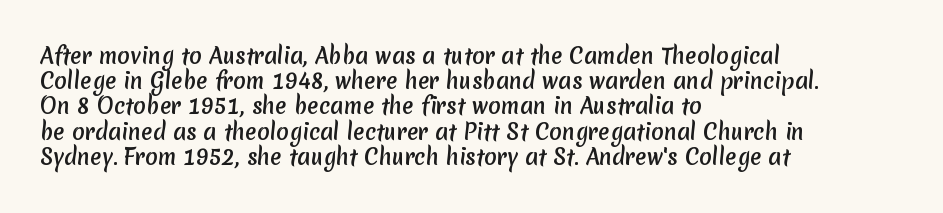
The image shows 21 px text type; set left-aligned, line spacing 1.2x, normal letter spacing, not underlined.
